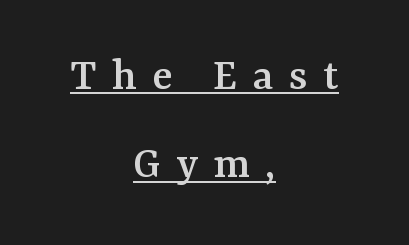
Q: Is the text italic (slanted)? A: No, it is upright.
Q: Is the typeface a serif or a sans-serif typeface? A: Serif.
Q: Is the text underlined? A: Yes.
Q: How is the paragraph aligned? A: Centered.
Q: Is the spacing between letters normal or unusually wide? A: Unusually wide.
Q: Width (condensed, normal, or wide)? A: Normal.
Q: Stroke contrast? A: Medium.
Q: x-height? A: Medium.
Q: Monospaced? A: No.
